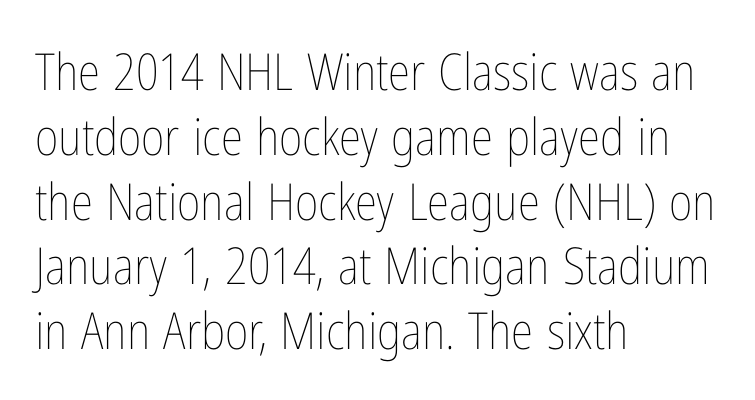
The image shows 51 px thin, condensed type, upright; set left-aligned, normal line spacing (1.27x), normal letter spacing, not underlined; low stroke contrast and a medium x-height.
